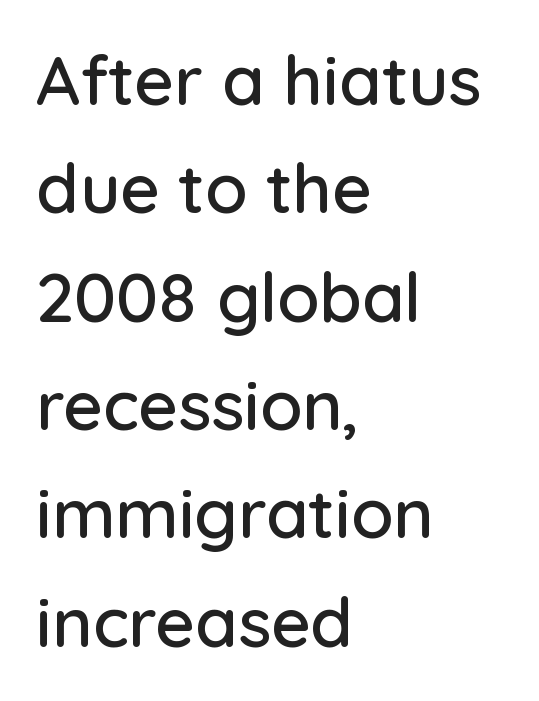
The letters carry no serifs — their stems end cleanly without finishing strokes. Honestly, the letter spacing is just normal — you wouldn't notice it. The passage shown stacks its lines at a standard gap. These lines are rendered in a variable-pitch font.
